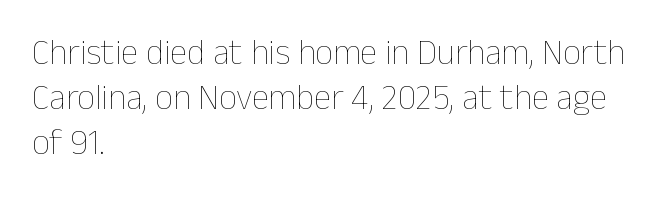
Observe the ordinary spacing: letters are neighbours, not strangers. The compositor pushed each line to the left boundary. This is roman type, the default non-slanted kind. This block has exactly the height ordinary leading produces. Beneath every word, the page is bare. Weight class: somewhere from thin through regular.
